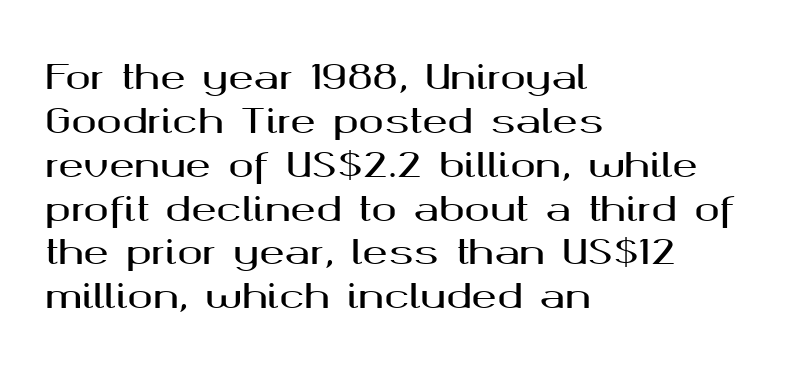
Q: Is the text italic (slanted)? A: No, it is upright.
Q: Is the typeface a serif or a sans-serif typeface? A: Sans-serif.
Q: Is the text underlined? A: No.
Q: How is the paragraph aligned? A: Left-aligned.
Q: Is the spacing between letters normal or unusually wide? A: Normal.
Q: Is the spacing between lines tight, normal or loose? A: Normal.
Q: Width (condensed, normal, or wide)? A: Wide.
Q: Stroke contrast? A: Medium.
Q: x-height? A: Medium.
Q: Monospaced? A: No.
